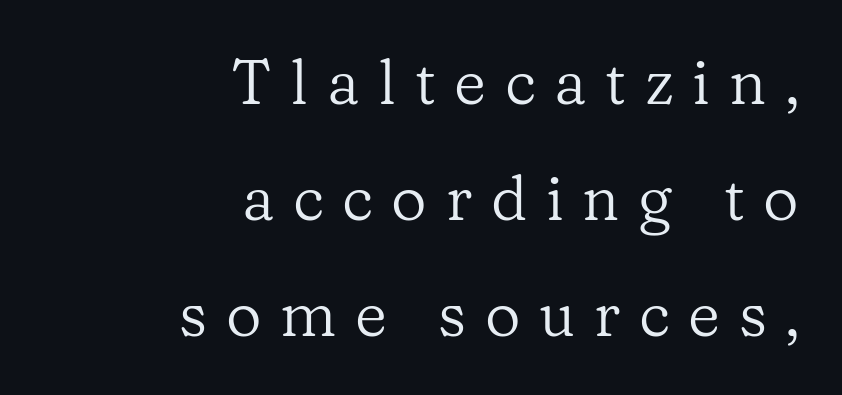
It's the straight-up-and-down kind of type. Look at the tracking — it's clearly loosened, letters drifting apart. Quick note: underline off. This is serif lettering, the kind often seen in printed books.
